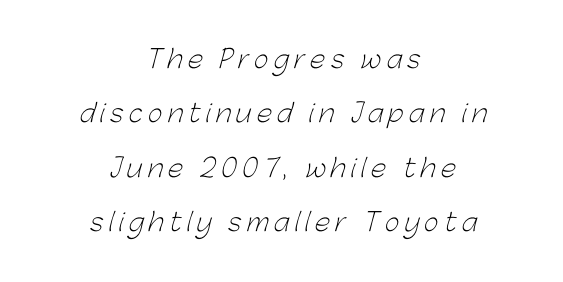
Q: Is the text bold? A: No.
Q: Is the text underlined? A: No.
Q: How is the paragraph aligned? A: Centered.
Q: Is the spacing between letters normal or unusually wide? A: Unusually wide.
Q: Is the spacing between lines tight, normal or loose? A: Loose.
